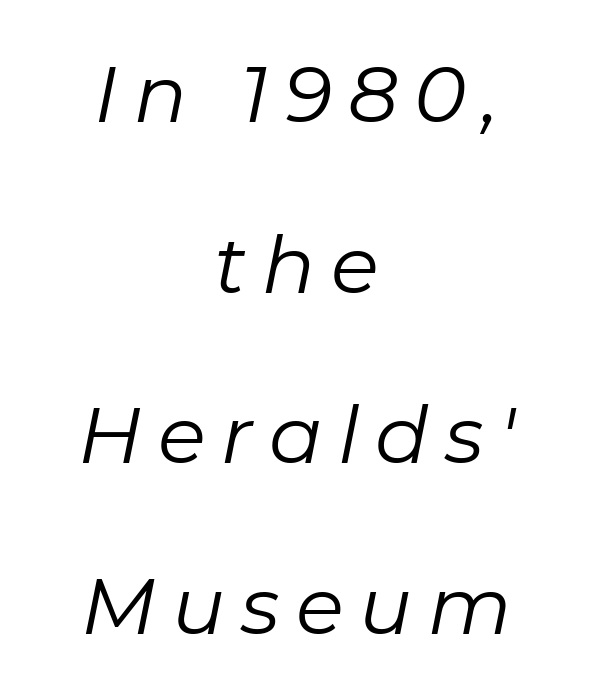
The image shows 79 px regular-weight type, italic (leaning right); set centered, loose line spacing (2.16x), unusually wide letter spacing (+0.2 em), not underlined; low stroke contrast and a medium x-height.
